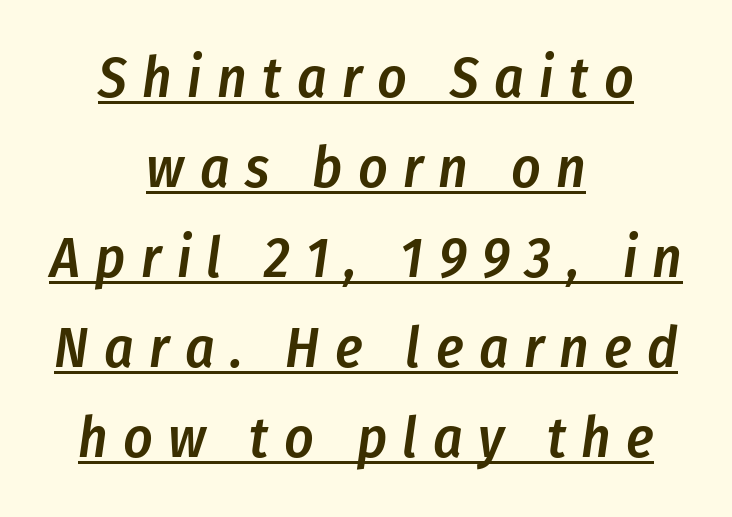
Q: Is the text bold? A: Semi-bold.
Q: Is the text italic (slanted)? A: Yes, it leans right by about 8 degrees.
Q: Is the text underlined? A: Yes.
Q: How is the paragraph aligned? A: Centered.
Q: Is the spacing between letters normal or unusually wide? A: Unusually wide.
Q: Is the spacing between lines tight, normal or loose? A: Normal.
Q: Width (condensed, normal, or wide)? A: Condensed.
Q: Stroke contrast? A: Low.
Q: x-height? A: Medium.
Q: Monospaced? A: No.
